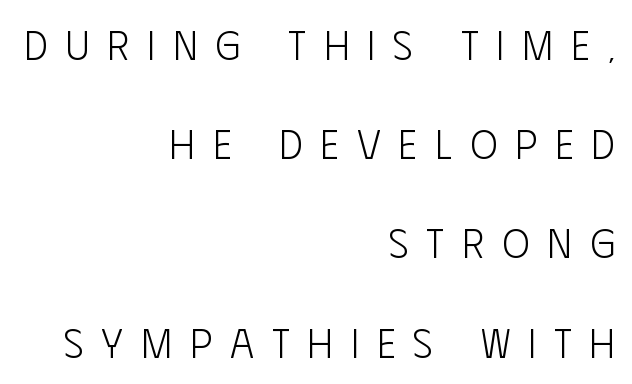
These lines have a slow, spaced-out rhythm from letter to letter. What's the leading like? Stretched, with rows far apart. Classification — sans serif. The letterforms sit at book weight or below. Which margin do the lines hug? The right one — the left edge is uneven.
